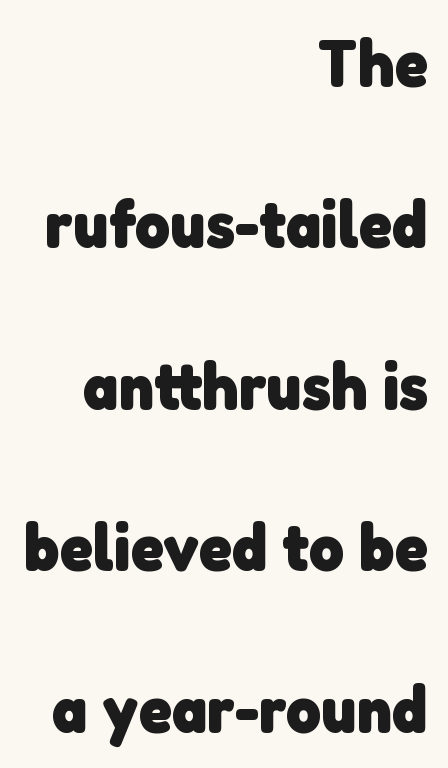
These lines are rendered in a variable-pitch font. The rag falls on the left side of this text block. How heavy is the stroke? Heavy — this is a bold. Notice the wide empty band between every row — that's loose leading. Here the glyphs are tracked normally, forming tight word shapes.
